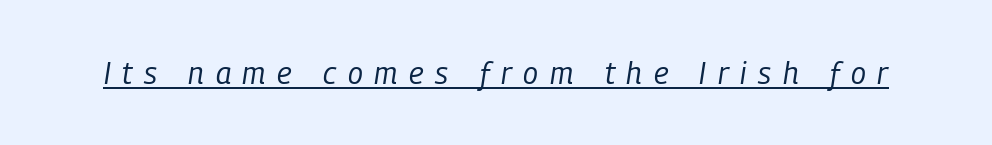
On a weight scale, this lands at 450 or below. Looks like regular typesetting: each glyph gets only the width it needs. Students, observe the line beneath the letters — that is underlining. Each word looks stretched out because of the extra space between its letters. The letters are slanted; this is an italic face.
